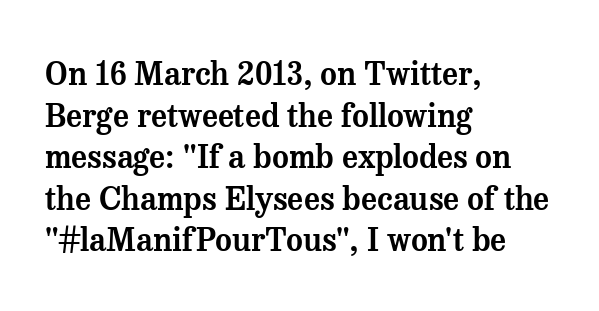
Teacher's note: observe the even left margin — that is flush-left alignment. The rendering uses natural spacing where letterforms have individual widths. The characters display serif detailing at their extremities. In terms of letterspacing, this is plain default setting.
